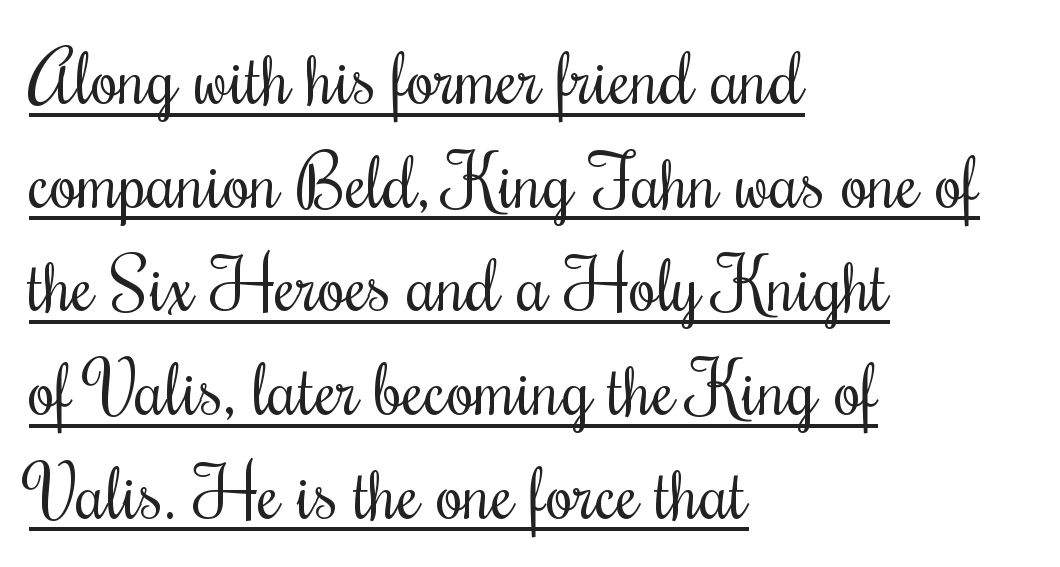
{"bold": "no", "weight": "regular", "width": "condensed", "stroke_contrast": "medium", "x_height": "small", "monospaced": "no", "underline": "yes", "align": "left", "line_spacing": "normal", "line_spacing_ratio": 1.44, "letter_spacing": "normal", "letter_spacing_em": 0.0, "glyph_px": 72}
